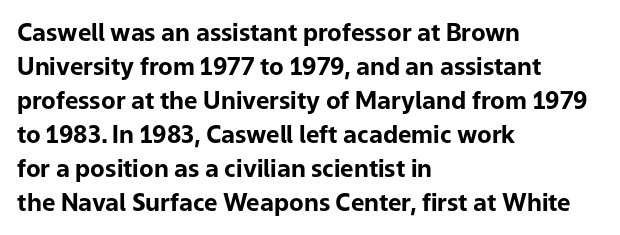
Q: Is the text bold? A: Yes.
Q: Is the text italic (slanted)? A: No, it is upright.
Q: Is the text underlined? A: No.
Q: How is the paragraph aligned? A: Left-aligned.
Q: Is the spacing between letters normal or unusually wide? A: Normal.
Q: Is the spacing between lines tight, normal or loose? A: Normal.
